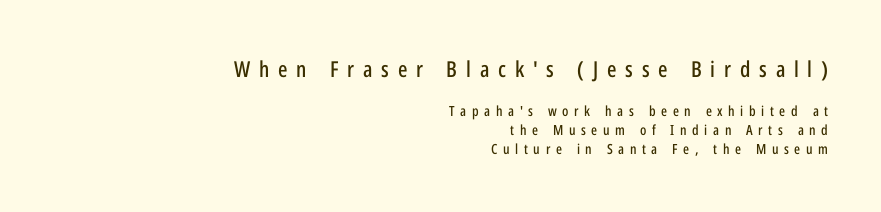
The image shows 22 px text type, upright; set right-aligned, normal line spacing (1.36x), unusually wide letter spacing (+0.4 em), not underlined; the first (top) block is 1.57x larger.
